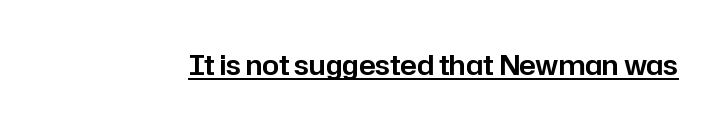
In terms of letterspacing, this is plain default setting. Ascenders rise straight up at ninety degrees. Underline: present.
